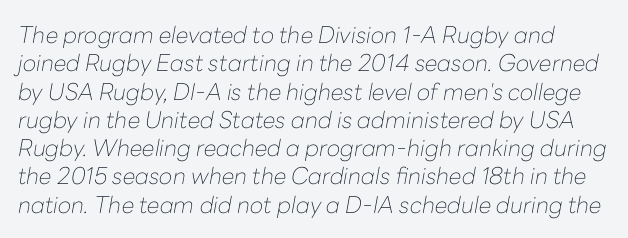
A quiet, ordinary-to-light weight characterises the typeface. Nothing unusual about the tracking: characters are spaced as the font intends. Looking at the ascenders, they clearly lean. The baseline area is clear.
